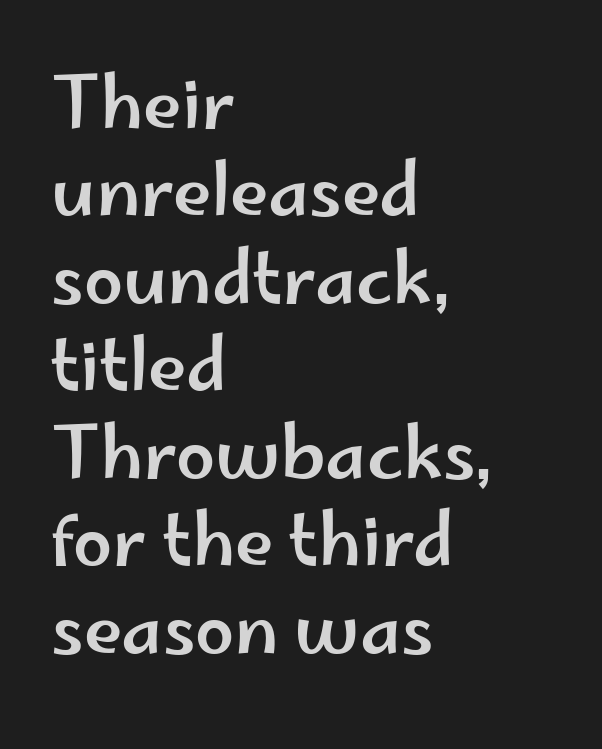
Q: Is the text italic (slanted)? A: No, it is upright.
Q: Is the typeface a serif or a sans-serif typeface? A: Sans-serif.
Q: Is the text underlined? A: No.
Q: How is the paragraph aligned? A: Left-aligned.
Q: Is the spacing between letters normal or unusually wide? A: Normal.
Q: Is the spacing between lines tight, normal or loose? A: Normal.
Q: Width (condensed, normal, or wide)? A: Wide.
Q: Stroke contrast? A: Low.
Q: x-height? A: Small.
Q: Monospaced? A: No.
